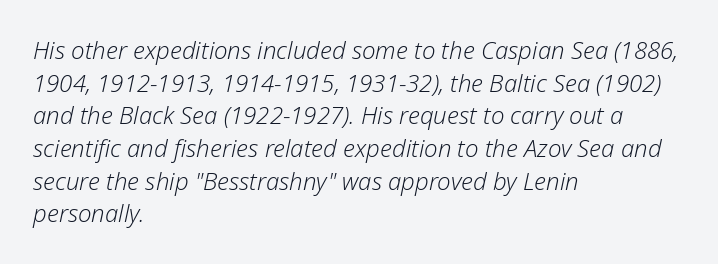
{"italic": "yes", "lean": "right", "slant_degrees": 12, "bold": "no", "underline": "no", "align": "left", "line_spacing": "normal", "line_spacing_ratio": 1.36, "letter_spacing": "normal", "letter_spacing_em": 0.0, "glyph_px": 24}
